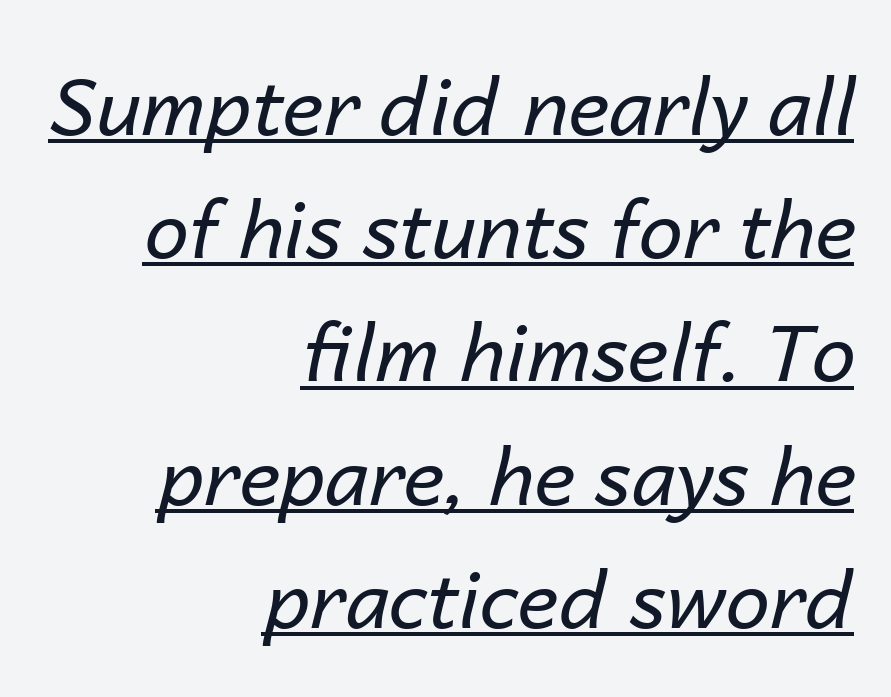
{"italic": "yes", "lean": "right", "slant_degrees": 14, "bold": "no", "weight": "regular", "width": "normal", "stroke_contrast": "low", "x_height": "medium", "monospaced": "no", "underline": "yes", "align": "right", "line_spacing": "normal", "line_spacing_ratio": 1.56, "letter_spacing": "normal", "letter_spacing_em": 0.0, "glyph_px": 79}
